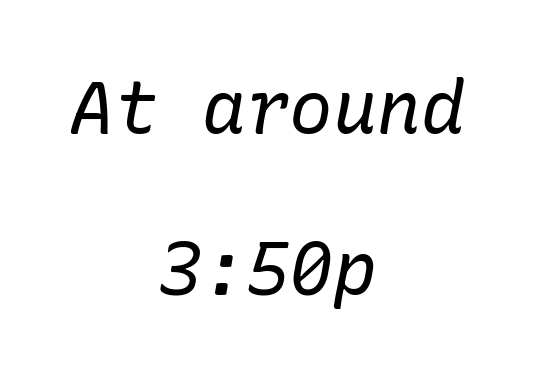
Letter spacing: default. Is the type heavy? It reads as light-to-regular instead. The lines are quadded center. Rule under the text: the space is simply empty.
